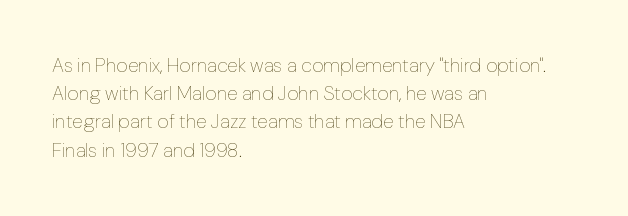
The image shows 20 px text type, upright; set left-aligned, normal line spacing (1.41x), normal letter spacing, not underlined.
